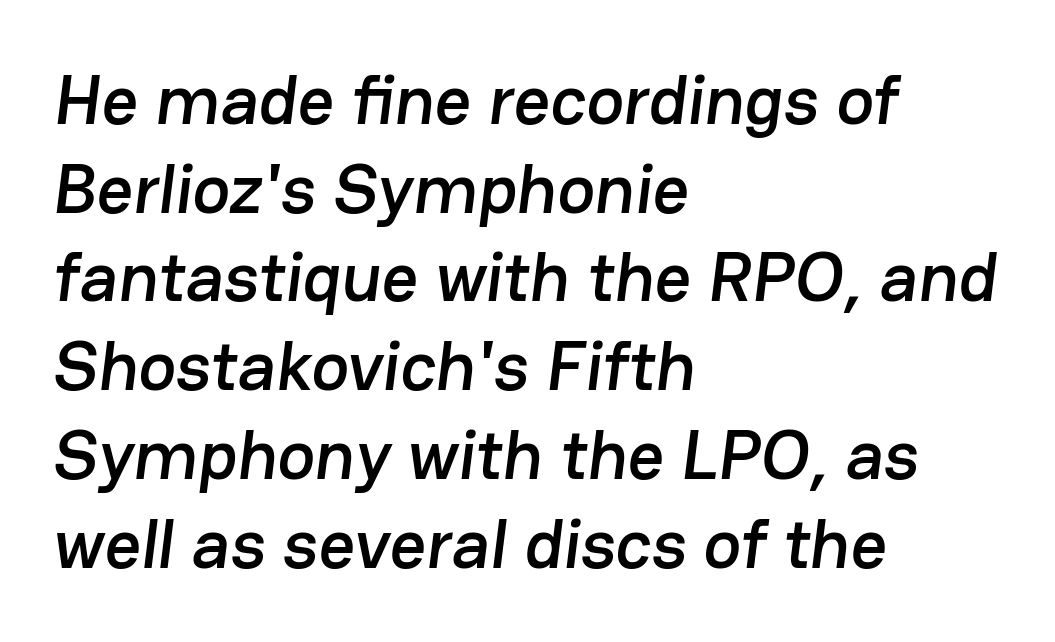
{"serif": "no", "width": "normal", "stroke_contrast": "low", "x_height": "medium", "monospaced": "no", "underline": "no", "align": "left", "line_spacing": "normal", "line_spacing_ratio": 1.25, "letter_spacing": "normal", "letter_spacing_em": 0.0, "glyph_px": 71}
